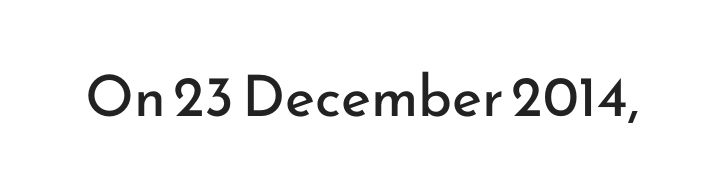
The image shows 57 px regular-weight sans-serif type, upright; set normal letter spacing, not underlined; low stroke contrast and a small x-height.
